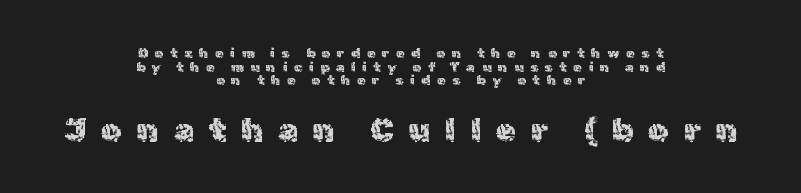
Q: Is the text italic (slanted)? A: No, it is upright.
Q: Is the typeface a serif or a sans-serif typeface? A: Sans-serif.
Q: Is the text underlined? A: No.
Q: How is the paragraph aligned? A: Centered.
Q: Is the spacing between letters normal or unusually wide? A: Unusually wide.
Q: Is the spacing between lines tight, normal or loose? A: Tight.
Q: Which block of text is set in a larger size, the first (top) or the second (bottom)? A: The second (bottom) one.
Q: Width (condensed, normal, or wide)? A: Normal.
Q: x-height? A: Medium.
Q: Monospaced? A: No.
